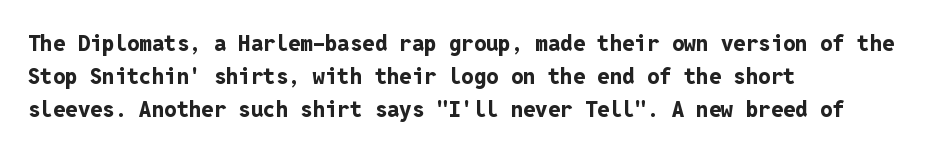
The image shows 22 px bold type, upright; set left-aligned, normal line spacing (1.49x), normal letter spacing, not underlined.
